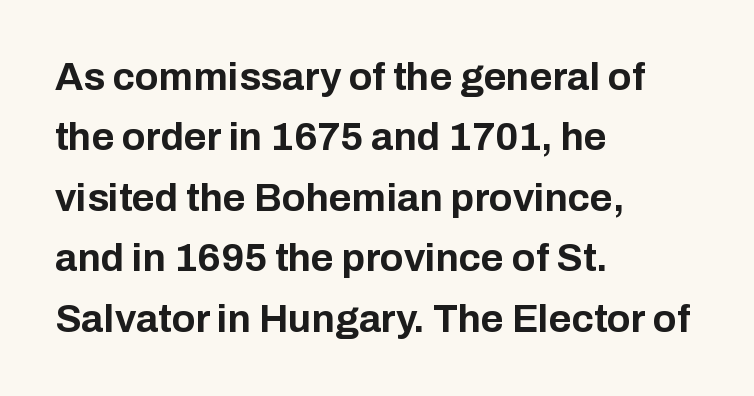
Q: Is the text bold? A: Yes.
Q: Is the text italic (slanted)? A: No, it is upright.
Q: Is the typeface a serif or a sans-serif typeface? A: Sans-serif.
Q: Is the text underlined? A: No.
Q: How is the paragraph aligned? A: Left-aligned.
Q: Is the spacing between letters normal or unusually wide? A: Normal.
Q: Is the spacing between lines tight, normal or loose? A: Normal.
Q: Width (condensed, normal, or wide)? A: Normal.
Q: Stroke contrast? A: Low.
Q: x-height? A: Medium.
Q: Monospaced? A: No.
